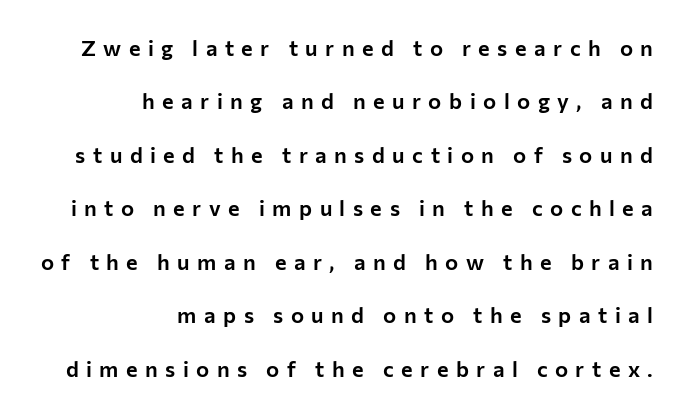
The passage shown is not underscored anywhere. You can tell it's not italic because the verticals are truly vertical. The rendering uses a large line-height, opening up the rows. The passage is arranged like a letterhead date or caption credit — flush right.
